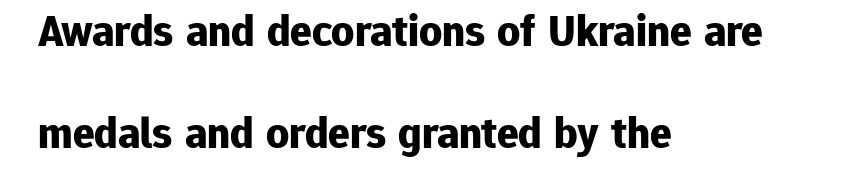
The image shows 45 px bold sans-serif type, upright; set left-aligned, loose line spacing (2.26x), normal letter spacing, not underlined; low stroke contrast and a medium x-height.
